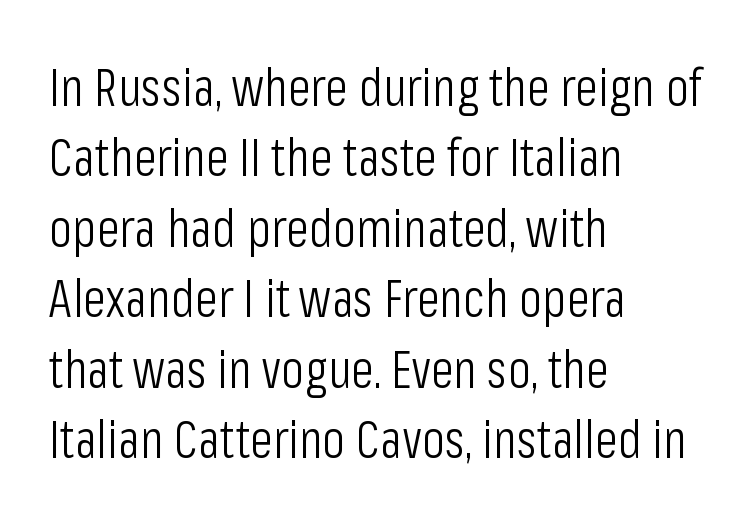
The image shows 53 px light, condensed sans-serif type, upright; set left-aligned, normal line spacing (1.33x), normal letter spacing, not underlined; low stroke contrast and a medium x-height.
